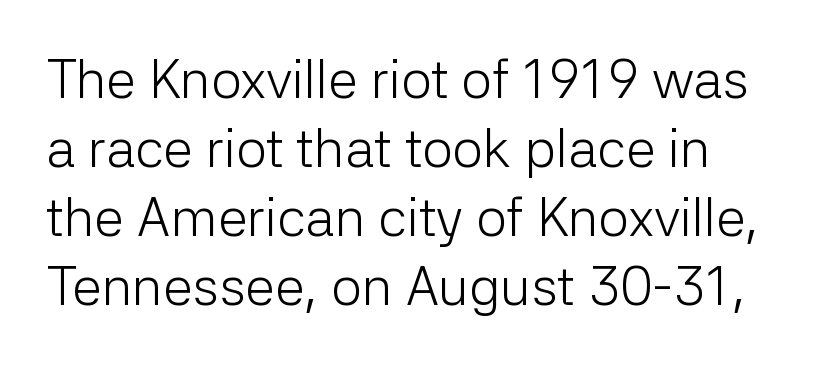
{"serif": "no", "italic": "no", "bold": "no", "weight": "light", "width": "normal", "stroke_contrast": "low", "x_height": "medium", "monospaced": "no", "underline": "no", "line_spacing": "normal", "line_spacing_ratio": 1.28, "letter_spacing": "normal", "letter_spacing_em": 0.0, "glyph_px": 54}
